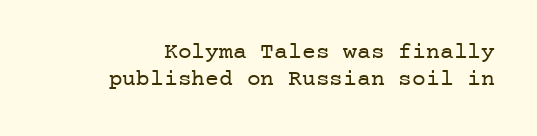
Q: Is the text bold? A: No.
Q: Is the text italic (slanted)? A: No, it is upright.
Q: Is the text underlined? A: No.
Q: Is the spacing between letters normal or unusually wide? A: Normal.
